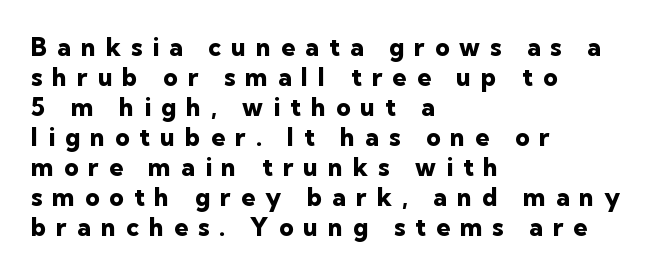
{"italic": "no", "bold": "yes", "underline": "no", "align": "left", "line_spacing_ratio": 1.2, "letter_spacing": "wide", "letter_spacing_em": 0.4, "glyph_px": 25}
